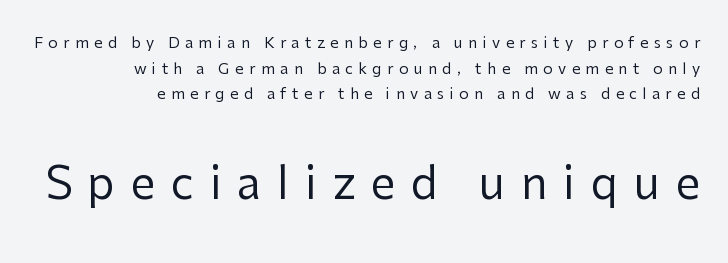
Q: Is the text bold? A: No.
Q: Is the text italic (slanted)? A: No, it is upright.
Q: Is the typeface a serif or a sans-serif typeface? A: Sans-serif.
Q: Is the text underlined? A: No.
Q: How is the paragraph aligned? A: Right-aligned.
Q: Is the spacing between letters normal or unusually wide? A: Unusually wide.
Q: Which block of text is set in a larger size, the first (top) or the second (bottom)? A: The second (bottom) one.
Q: Width (condensed, normal, or wide)? A: Normal.
Q: Stroke contrast? A: Low.
Q: x-height? A: Medium.
Q: Monospaced? A: No.
